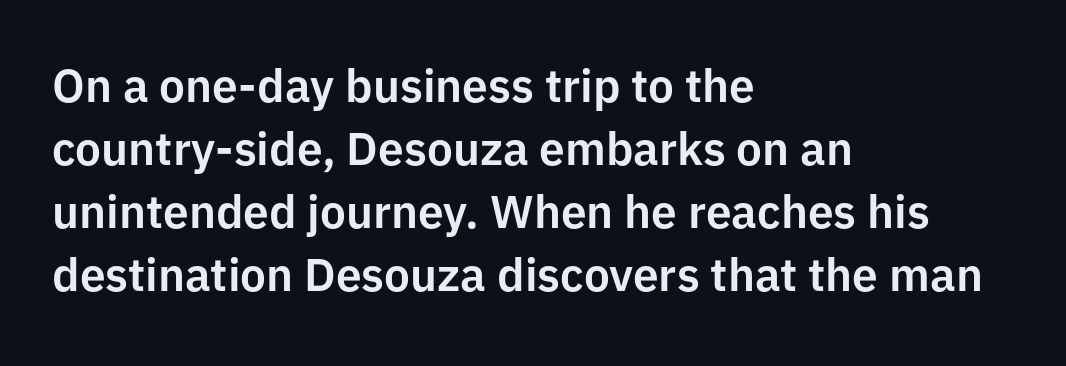
{"serif": "no", "italic": "no", "width": "normal", "stroke_contrast": "low", "x_height": "medium", "monospaced": "no", "underline": "no", "align": "left", "line_spacing": "normal", "line_spacing_ratio": 1.37, "letter_spacing": "normal", "letter_spacing_em": 0.0, "glyph_px": 46}
